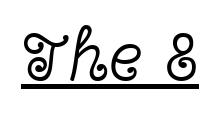
{"serif": "yes", "italic": "no", "bold": "no", "weight": "light", "width": "wide", "x_height": "medium", "monospaced": "no", "underline": "yes", "letter_spacing": "normal", "letter_spacing_em": 0.0, "glyph_px": 73}
